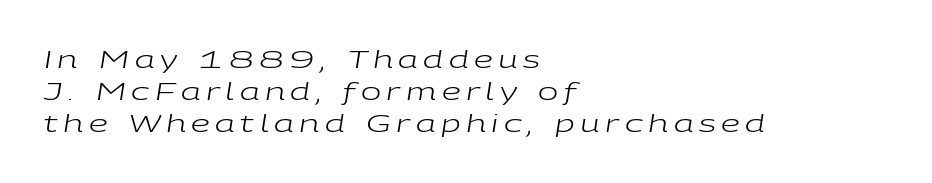
Ink coverage per letter is moderate at most. An italicized treatment has been applied to the whole sample. The area under the type is left untouched. The horizontal fit of the characters is loose and conspicuously gappy. Leftover space on each line is placed entirely after the last word. The line-height multiplier appears to be the usual default.
